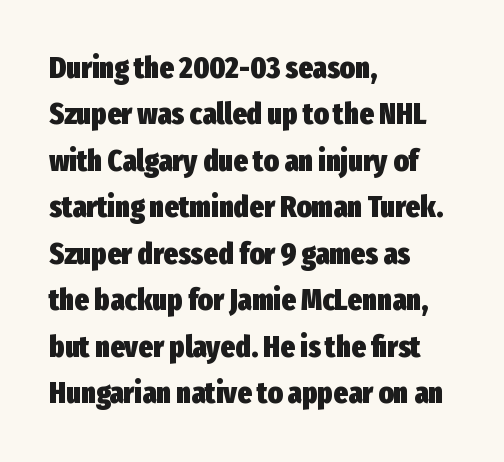
The font's upright variant was chosen for this text. The glyphs are unaccompanied by any horizontal stroke below them. Students, observe: this is what conventionally led text looks like. Does the copy run flush right? No — it runs flush left. The letters sit at their default tracking, neither squeezed nor spread.
